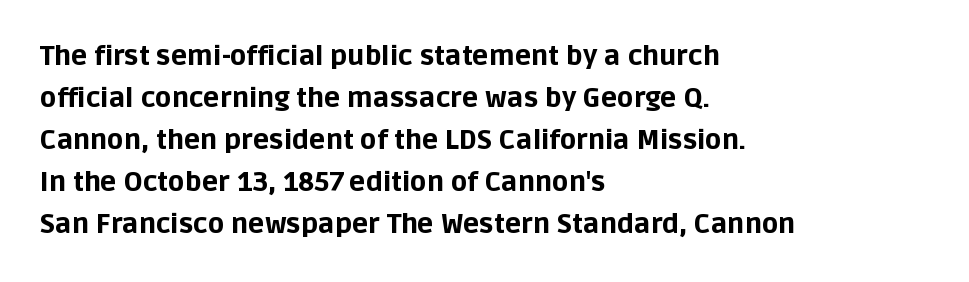
Nothing unusual about the tracking: characters are spaced as the font intends. Layout note: lines flush left. Does the lettering tilt? It doesn't — this is upright. The characters look thick and weighty, a clear bold. If you measured baseline to baseline, you'd find a middling distance. Underlining? Definitely not there.
